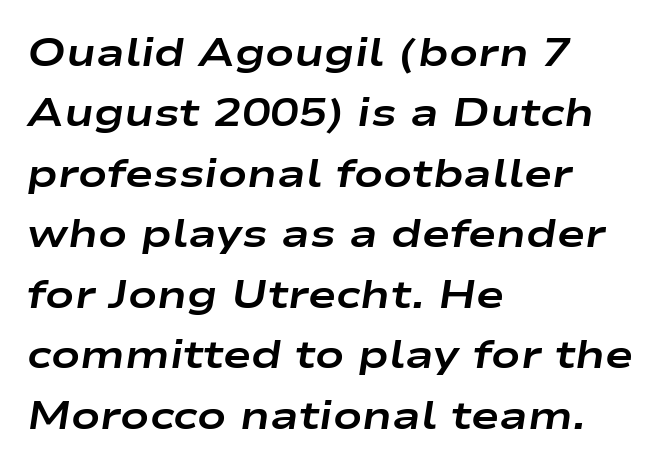
{"italic": "yes", "lean": "right", "slant_degrees": 9, "bold": "yes", "weight": "bold", "width": "wide", "stroke_contrast": "low", "x_height": "medium", "monospaced": "no", "underline": "no", "align": "left", "line_spacing": "normal", "line_spacing_ratio": 1.59, "letter_spacing": "normal", "letter_spacing_em": 0.0, "glyph_px": 38}
